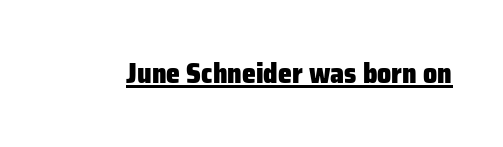
The image shows 28 px heavy sans-serif type, upright; set normal letter spacing, underlined; low stroke contrast and a medium x-height.
